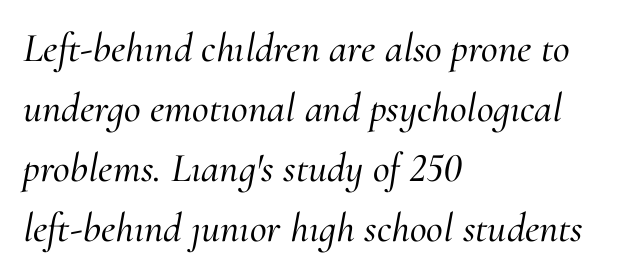
Layout note: lines flush left. Normally led — the rows are evenly, conventionally spaced. The letters are slanted; this is an italic face. A clean baseline with only descenders dipping below it. Are there feet on the stems? There are — it's a serif. Is this a fixed-width face? No — the glyphs have proportional, varying widths.
